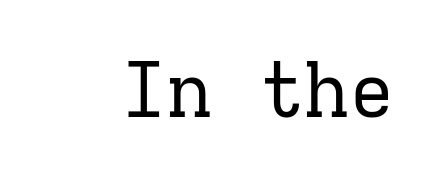
The image shows 76 px regular-weight serif type, upright, monospaced; set normal letter spacing, not underlined; low stroke contrast and a medium x-height.
